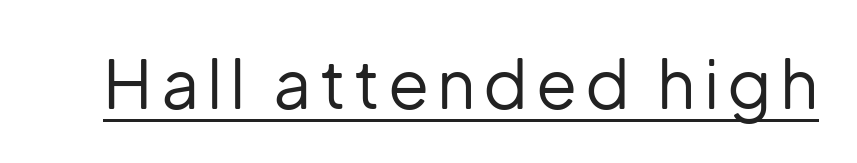
When letters stand straight like this, we call the style roman or upright. The face used here is a sans, in the tradition of grotesques and geometrics. You could not count columns in this text — the font is proportionally spaced. On a weight scale, this lands at 450 or below. Somebody hit Ctrl+U on this one — the words are underlined.
